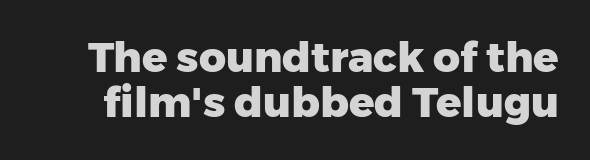
Weight: bold. Nobody drew a line under any word here. Look at the bottom of the vertical strokes: they stop flat, with no serifs. The lettering holds an erect, upright posture throughout.
